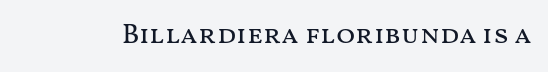
Q: Is the text bold? A: No.
Q: Is the text italic (slanted)? A: No, it is upright.
Q: Is the text underlined? A: No.
Q: Is the spacing between letters normal or unusually wide? A: Normal.
Q: Width (condensed, normal, or wide)? A: Wide.
Q: Stroke contrast? A: Medium.
Q: x-height? A: Medium.
Q: Monospaced? A: No.
